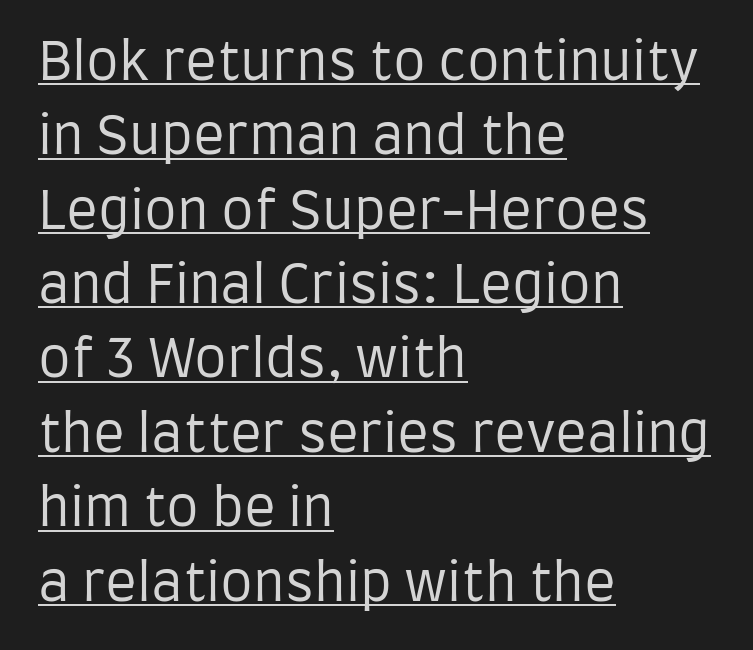
In terms of leading, this rendering sits right in the middle. The paragraph has a hard left edge and a soft right edge. Weight: not bold — regular or lighter. No extra tracking has been applied to these lines.
